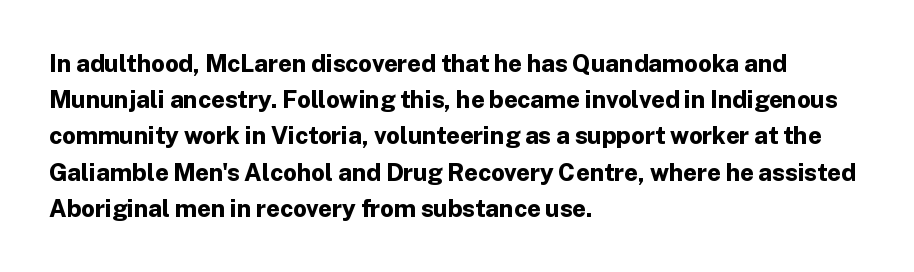
The image shows 24 px bold type, upright; set left-aligned, normal line spacing (1.51x), normal letter spacing, not underlined.
